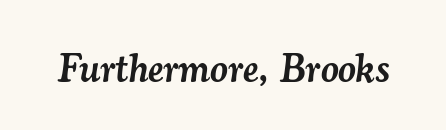
The image shows 39 px semibold serif type, italic (leaning right); set normal letter spacing, not underlined; medium stroke contrast and a small x-height.
